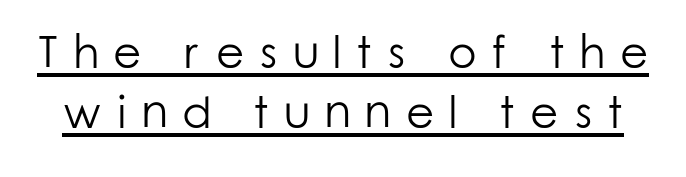
The letters carry no serifs — their stems end cleanly without finishing strokes. Do the letters lean? They stand straight. Has an underline been added? It has. This reads as an unemphasized weight, regular at the heaviest.
